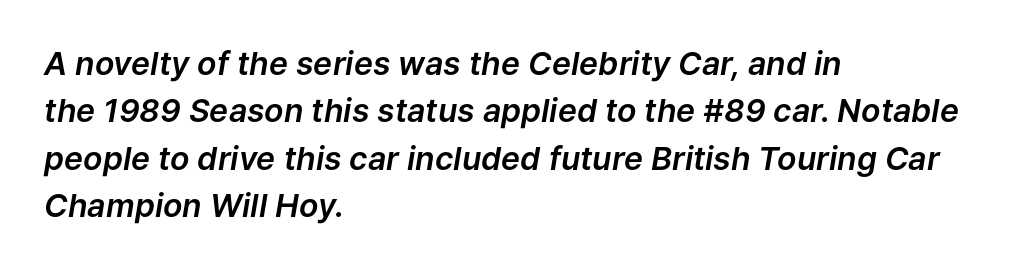
Any mark beneath the type? The region is blank. Line spacing here is normal. Note the varied advance widths — an 'i' is clearly narrower than an 'm'. The axis of the letterforms is tilted away from vertical.
